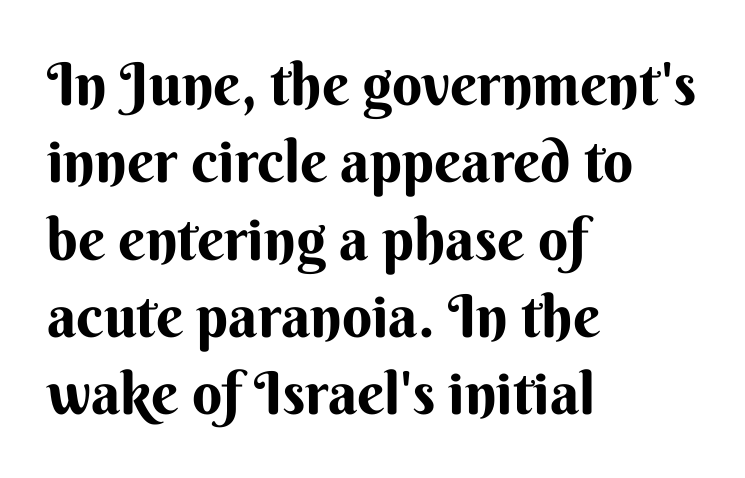
The image shows 59 px bold sans-serif type, upright; set left-aligned, normal line spacing (1.31x), normal letter spacing, not underlined; medium stroke contrast and a small x-height.
